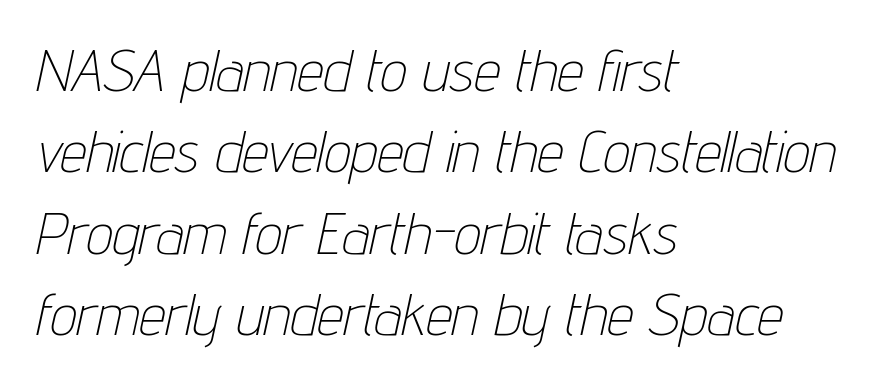
Q: Is the text bold? A: No.
Q: Is the text italic (slanted)? A: Yes, it leans right by about 12 degrees.
Q: Is the text underlined? A: No.
Q: How is the paragraph aligned? A: Left-aligned.
Q: Is the spacing between letters normal or unusually wide? A: Normal.
Q: Is the spacing between lines tight, normal or loose? A: Normal.
Q: Width (condensed, normal, or wide)? A: Condensed.
Q: Stroke contrast? A: Low.
Q: x-height? A: Medium.
Q: Monospaced? A: No.
